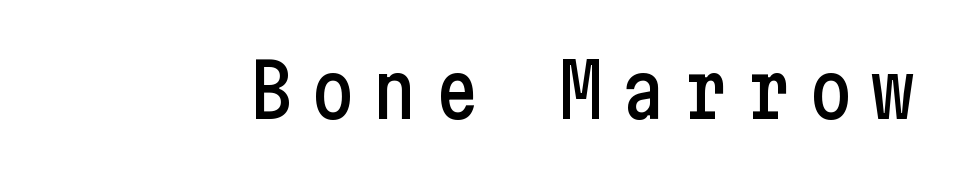
The image shows 75 px condensed sans-serif type, upright; set unusually wide letter spacing (+0.23 em), not underlined; low stroke contrast and a medium x-height.
